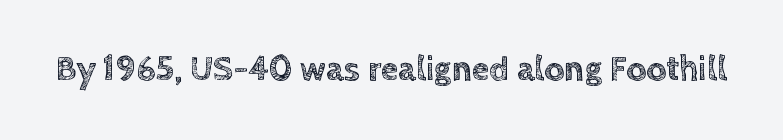
Words float on clear page, feet unadorned. In terms of posture, this sample is upright. The face used here is proportionally spaced, like ordinary book or web type. This sample uses plain, unmodified letter spacing.
